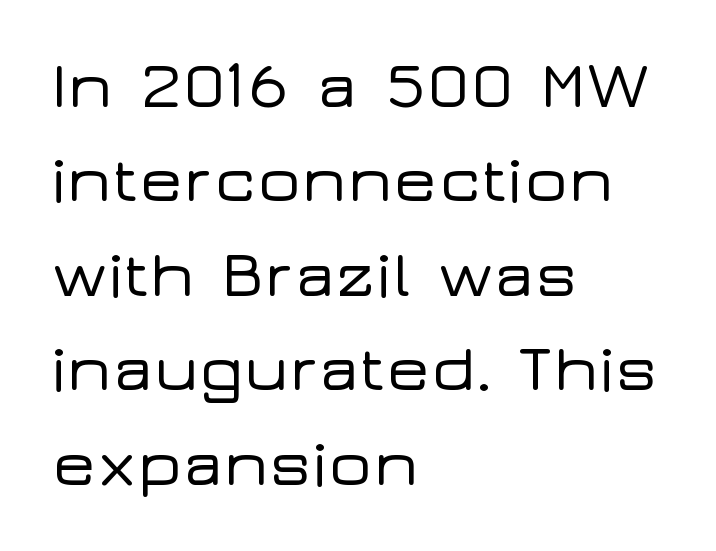
The image shows 66 px wide sans-serif type, upright; set left-aligned, normal line spacing (1.43x), normal letter spacing, not underlined; low stroke contrast and a medium x-height.
